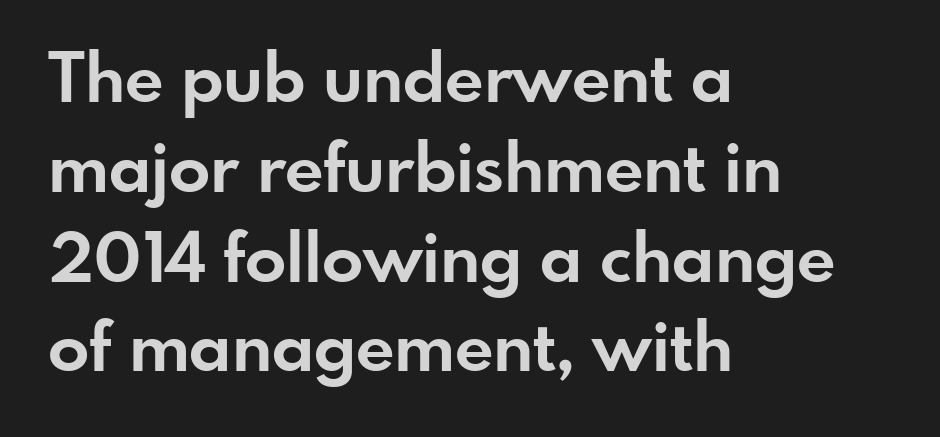
Q: Is the text bold? A: Yes.
Q: Is the text italic (slanted)? A: No, it is upright.
Q: Is the typeface a serif or a sans-serif typeface? A: Sans-serif.
Q: Is the text underlined? A: No.
Q: How is the paragraph aligned? A: Left-aligned.
Q: Is the spacing between letters normal or unusually wide? A: Normal.
Q: Is the spacing between lines tight, normal or loose? A: Normal.
Q: Width (condensed, normal, or wide)? A: Normal.
Q: Stroke contrast? A: Low.
Q: x-height? A: Small.
Q: Monospaced? A: No.
